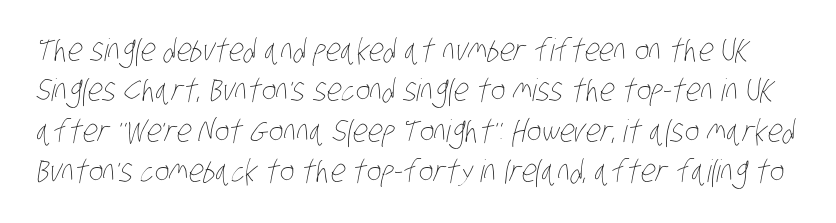
{"bold": "no", "weight": "thin", "width": "condensed", "stroke_contrast": "low", "x_height": "large", "monospaced": "no", "underline": "no", "line_spacing": "normal", "line_spacing_ratio": 1.3, "letter_spacing": "normal", "letter_spacing_em": 0.0, "glyph_px": 31}
